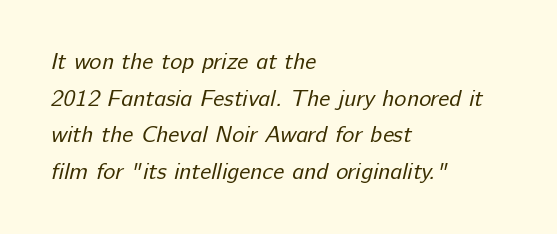
The image shows 23 px text type; set left-aligned, normal line spacing (1.59x), normal letter spacing, not underlined.
